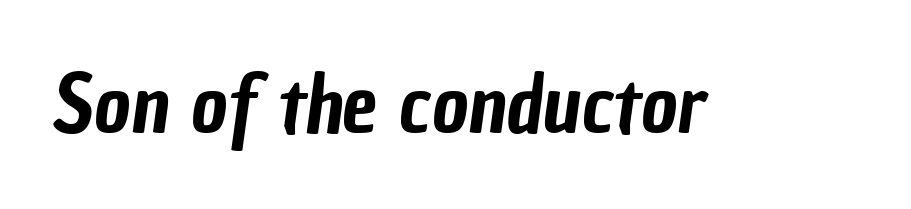
Q: Is the typeface a serif or a sans-serif typeface? A: Sans-serif.
Q: Is the text underlined? A: No.
Q: Is the spacing between letters normal or unusually wide? A: Normal.
Q: Width (condensed, normal, or wide)? A: Condensed.
Q: Stroke contrast? A: Low.
Q: x-height? A: Medium.
Q: Monospaced? A: No.
